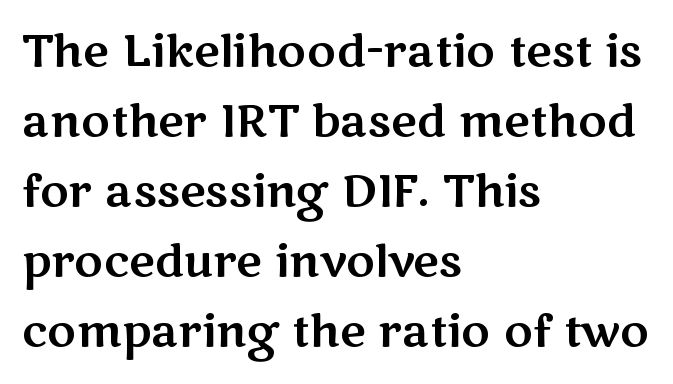
The image shows 44 px wide sans-serif type, upright; set left-aligned, normal line spacing (1.59x), normal letter spacing, not underlined; medium stroke contrast and a medium x-height.
